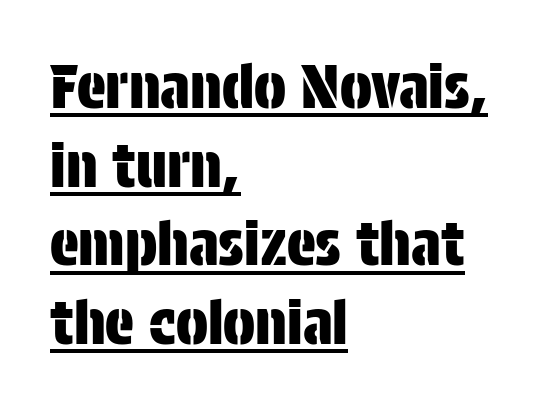
Q: Is the text italic (slanted)? A: No, it is upright.
Q: Is the typeface a serif or a sans-serif typeface? A: Sans-serif.
Q: Is the text underlined? A: Yes.
Q: How is the paragraph aligned? A: Left-aligned.
Q: Is the spacing between letters normal or unusually wide? A: Normal.
Q: Is the spacing between lines tight, normal or loose? A: Normal.
Q: Width (condensed, normal, or wide)? A: Condensed.
Q: Stroke contrast? A: Low.
Q: x-height? A: Large.
Q: Monospaced? A: No.
